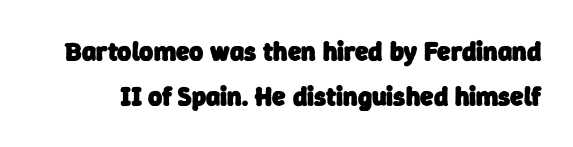
The face used here has the dense, thick strokes of a bold. Inter-character spacing is left at the font's built-in metrics. This sample keeps an unexceptional amount of space between lines. Check under the words: just untouched page.
